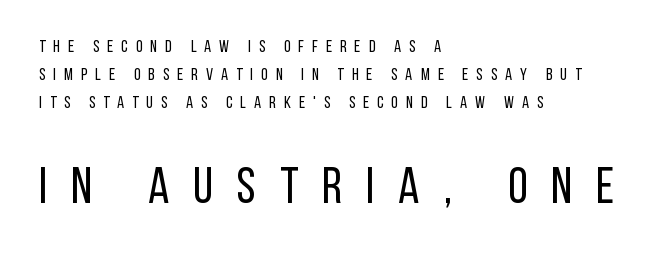
The image shows 51 px regular-weight, condensed sans-serif type, upright; set left-aligned, normal line spacing (1.66x), unusually wide letter spacing (+0.47 em), not underlined; the second (bottom) block is 3.0x larger; low stroke contrast and a large x-height.
